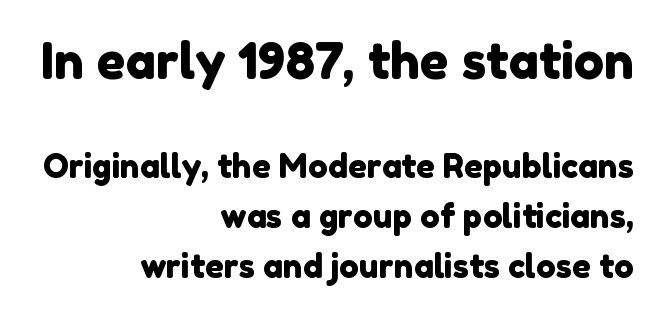
{"serif": "no", "width": "normal", "stroke_contrast": "low", "x_height": "medium", "monospaced": "no", "underline": "no", "align": "right", "line_spacing": "normal", "line_spacing_ratio": 1.51, "letter_spacing": "normal", "letter_spacing_em": 0.0, "larger_block": "first", "size_ratio": 1.52, "glyph_px": 50}
